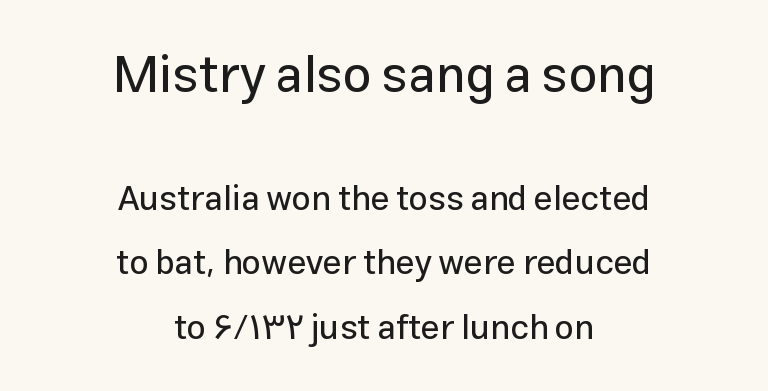
The image shows 51 px sans-serif type, upright; set centered, loose line spacing (1.9x), normal letter spacing, not underlined; the first (top) block is 1.5x larger; low stroke contrast and a medium x-height.
